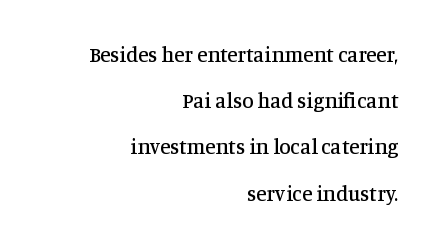
{"italic": "no", "underline": "no", "align": "right", "line_spacing": "loose", "line_spacing_ratio": 2.2, "letter_spacing": "normal", "letter_spacing_em": 0.0, "glyph_px": 21}
